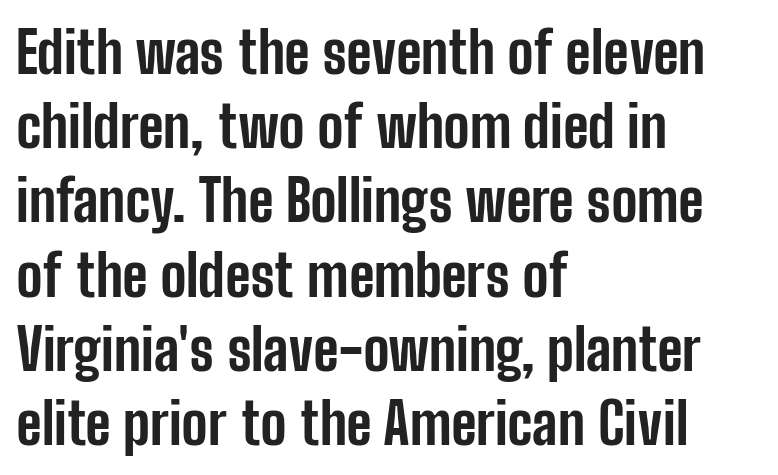
The image shows 58 px bold, condensed sans-serif type, upright; set left-aligned, normal line spacing (1.28x), normal letter spacing, not underlined; low stroke contrast and a medium x-height.
